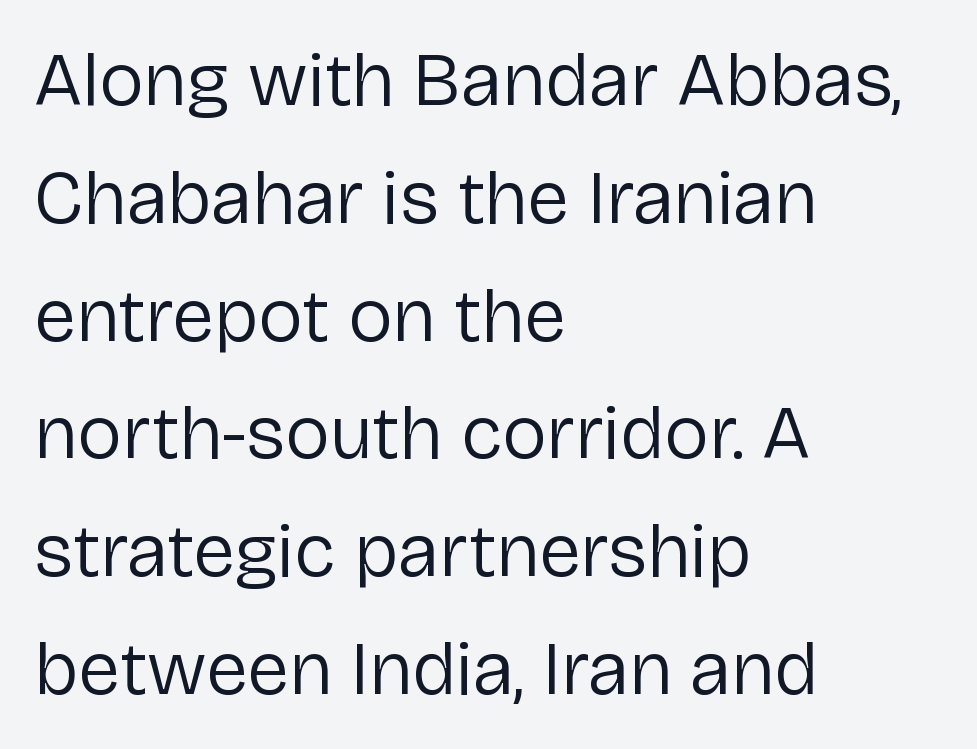
Q: Is the text bold? A: No.
Q: Is the text italic (slanted)? A: No, it is upright.
Q: Is the typeface a serif or a sans-serif typeface? A: Sans-serif.
Q: Is the text underlined? A: No.
Q: How is the paragraph aligned? A: Left-aligned.
Q: Is the spacing between letters normal or unusually wide? A: Normal.
Q: Is the spacing between lines tight, normal or loose? A: Normal.
Q: Width (condensed, normal, or wide)? A: Normal.
Q: Stroke contrast? A: Low.
Q: x-height? A: Medium.
Q: Monospaced? A: No.
